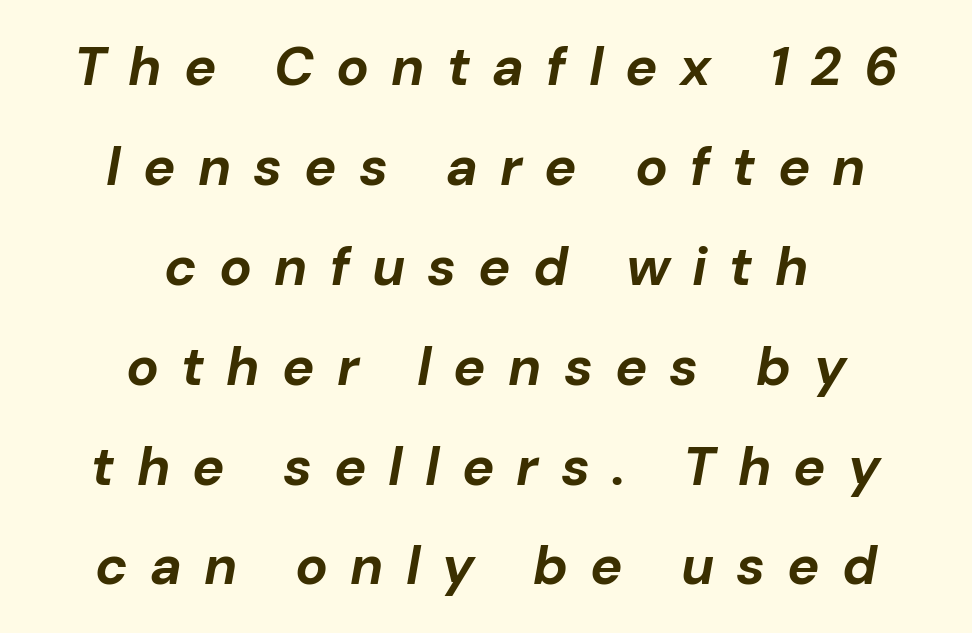
The image shows 54 px bold type, italic (leaning right); set centered, line spacing 1.85x, unusually wide letter spacing (+0.41 em), not underlined; low stroke contrast and a medium x-height.
